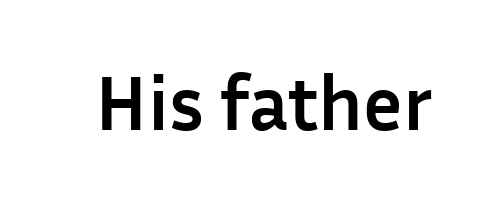
Q: Is the text bold? A: Yes.
Q: Is the text italic (slanted)? A: No, it is upright.
Q: Is the typeface a serif or a sans-serif typeface? A: Sans-serif.
Q: Is the text underlined? A: No.
Q: Is the spacing between letters normal or unusually wide? A: Normal.
Q: Width (condensed, normal, or wide)? A: Normal.
Q: Stroke contrast? A: Low.
Q: x-height? A: Medium.
Q: Monospaced? A: No.
